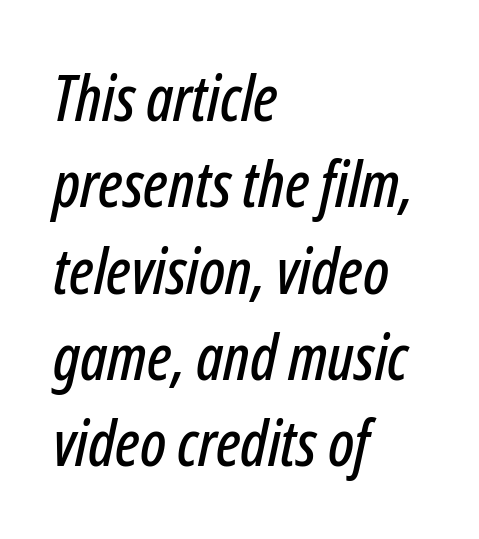
Varying glyph widths throughout — classic text-font behaviour. The typography opts for an oblique posture over an upright one. Notice how descenders clear the ascenders below comfortably — that's standard leading. In CSS terms this would be text-align: left. No extra tracking has been applied to these lines. Plain, unruled lines of type.
